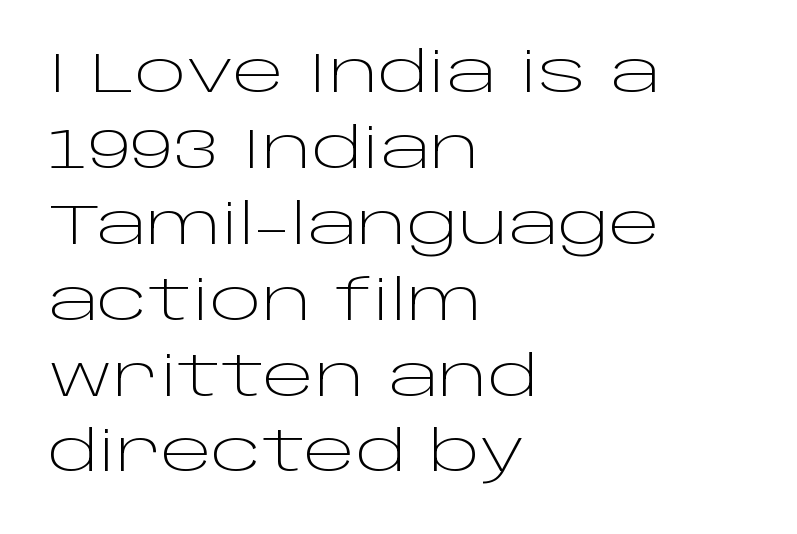
Q: Is the text bold? A: No.
Q: Is the text italic (slanted)? A: No, it is upright.
Q: Is the typeface a serif or a sans-serif typeface? A: Sans-serif.
Q: Is the text underlined? A: No.
Q: How is the paragraph aligned? A: Left-aligned.
Q: Is the spacing between letters normal or unusually wide? A: Normal.
Q: Is the spacing between lines tight, normal or loose? A: Normal.
Q: Width (condensed, normal, or wide)? A: Wide.
Q: Stroke contrast? A: Low.
Q: x-height? A: Large.
Q: Monospaced? A: No.
